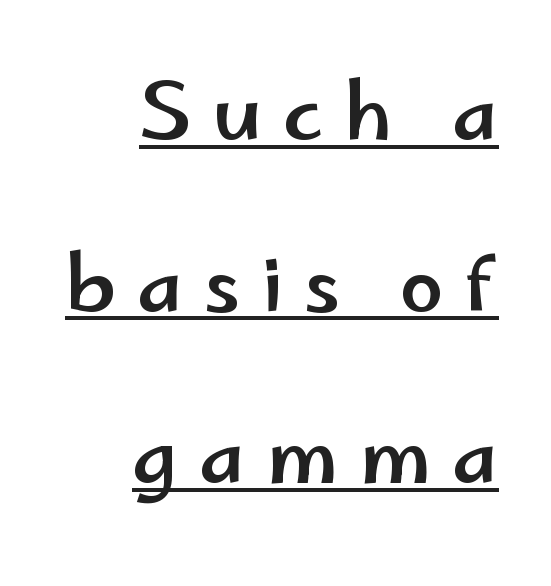
The image shows 78 px wide sans-serif type, upright; set right-aligned, loose line spacing (2.2x), unusually wide letter spacing (+0.27 em), underlined; low stroke contrast and a small x-height.
